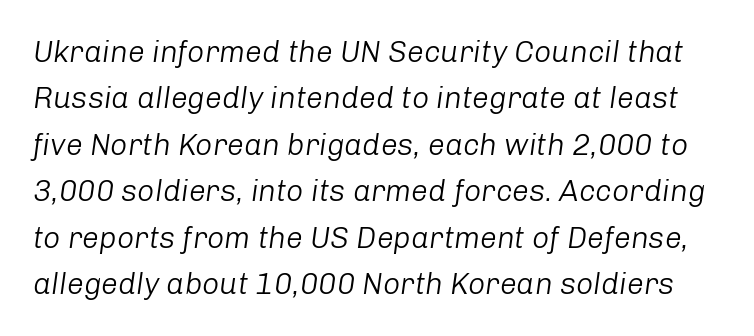
Q: Is the text bold? A: No.
Q: Is the text italic (slanted)? A: Yes, it leans right by about 8 degrees.
Q: Is the text underlined? A: No.
Q: Is the spacing between letters normal or unusually wide? A: Normal.
Q: Is the spacing between lines tight, normal or loose? A: Normal.
Q: Width (condensed, normal, or wide)? A: Normal.
Q: Stroke contrast? A: Low.
Q: x-height? A: Medium.
Q: Monospaced? A: No.
